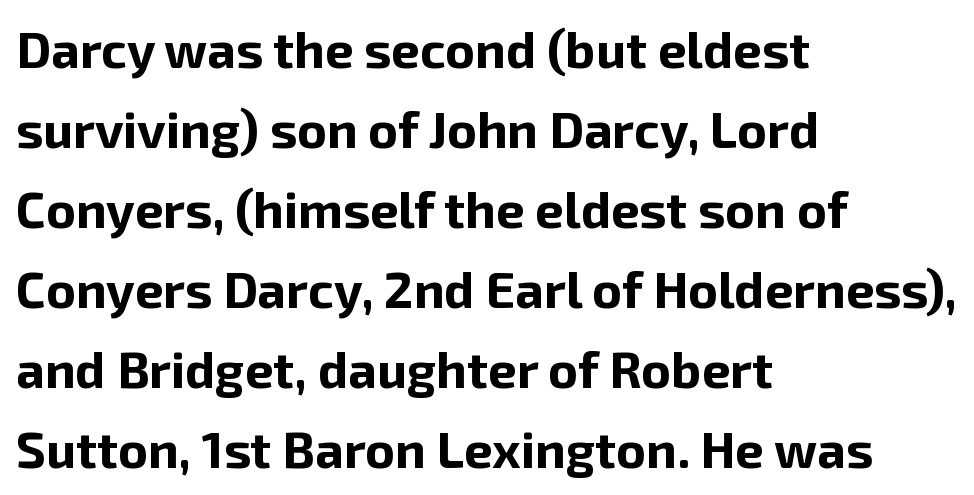
Q: Is the text bold? A: Yes.
Q: Is the text italic (slanted)? A: No, it is upright.
Q: Is the typeface a serif or a sans-serif typeface? A: Sans-serif.
Q: Is the text underlined? A: No.
Q: How is the paragraph aligned? A: Left-aligned.
Q: Is the spacing between letters normal or unusually wide? A: Normal.
Q: Is the spacing between lines tight, normal or loose? A: Normal.
Q: Width (condensed, normal, or wide)? A: Normal.
Q: Stroke contrast? A: Low.
Q: x-height? A: Medium.
Q: Monospaced? A: No.
